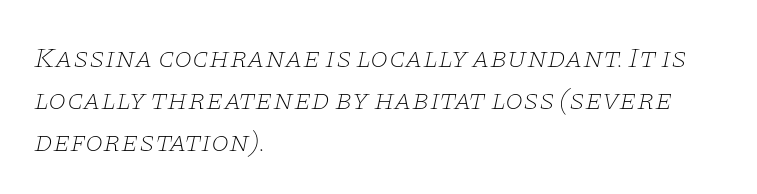
Q: Is the text bold? A: No.
Q: Is the text italic (slanted)? A: Yes, it leans right by about 11 degrees.
Q: Is the typeface a serif or a sans-serif typeface? A: Serif.
Q: Is the text underlined? A: No.
Q: How is the paragraph aligned? A: Left-aligned.
Q: Is the spacing between letters normal or unusually wide? A: Normal.
Q: Is the spacing between lines tight, normal or loose? A: Normal.
Q: Width (condensed, normal, or wide)? A: Wide.
Q: Stroke contrast? A: Low.
Q: x-height? A: Large.
Q: Monospaced? A: No.
